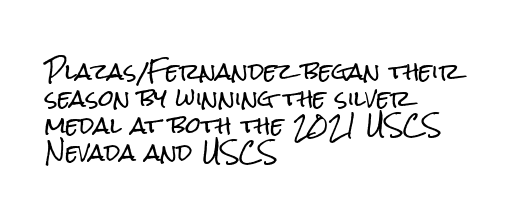
The image shows 22 px text type, upright; set left-aligned, line spacing 1.22x, normal letter spacing, not underlined.
